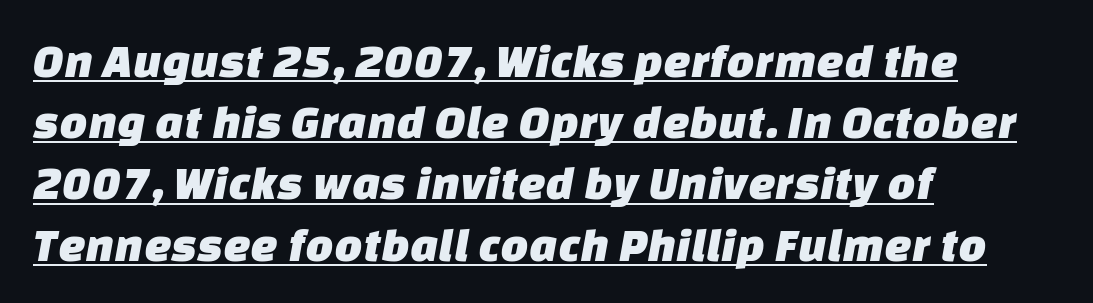
Students, observe: this is what conventionally led text looks like. Compared with typical body copy, the letter spacing here is the same. The rendering uses the underline text-decoration. No feet cap the strokes, marking this as sans-serif type.
